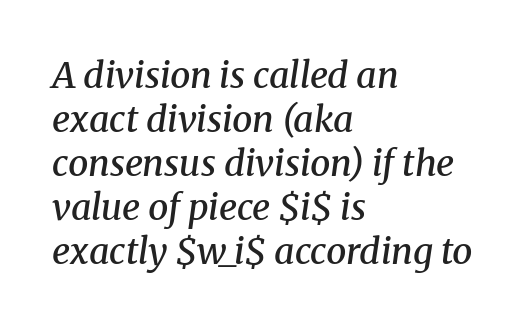
Letterform terminals end in serifs throughout the passage. Look at the stroke-to-counter ratio: somewhat heavy, a semibold. One-word summary of the alignment: left. The rendering uses natural spacing where letterforms have individual widths. Compared with ordinary roman type, these characters are visibly tilted. Has an underline been added? It has not.
